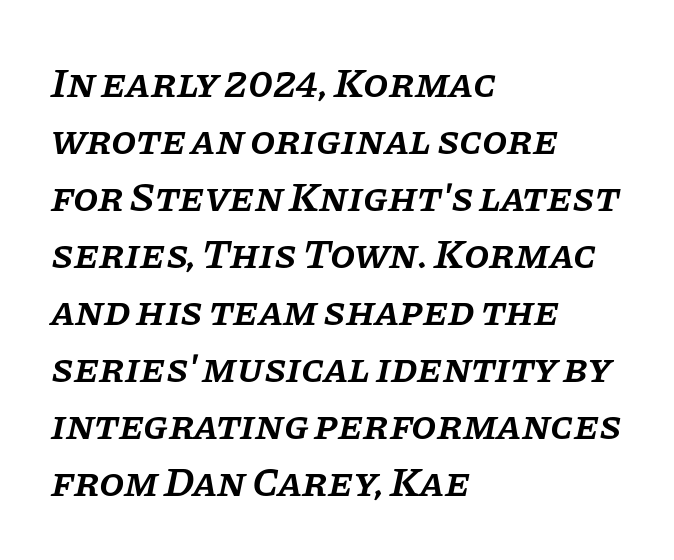
The image shows 41 px semibold serif type, italic (leaning right); set left-aligned, normal line spacing (1.39x), normal letter spacing, not underlined; low stroke contrast and a large x-height.
